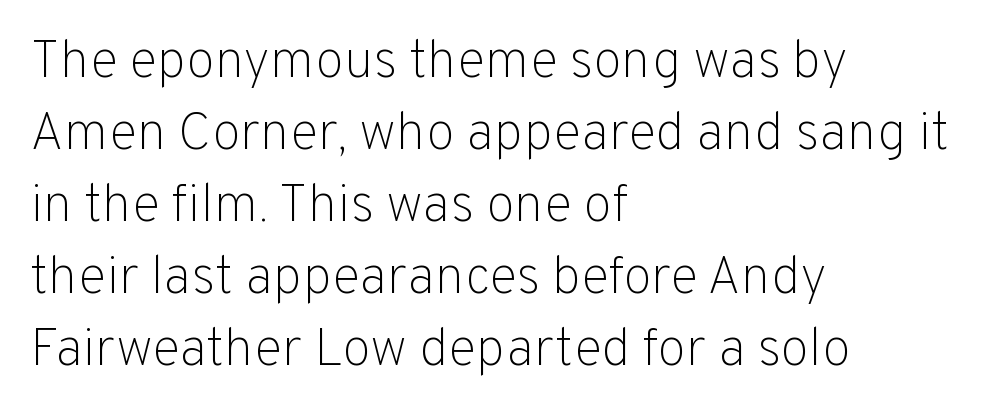
Reading down the block, your eye returns to a fixed left position each line. Anything drawn beneath the words? Only blank space. The characters display no serif detailing; their extremities are plain. The type sits square on the baseline with zero lean. Think of a printed novel: that variable character pitch is what you see here. You could call the tracking neutral — neither tight nor loose.
